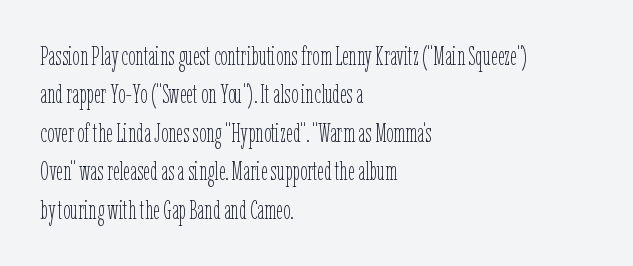
{"italic": "no", "bold": "no", "underline": "no", "align": "left", "line_spacing": "normal", "line_spacing_ratio": 1.48, "letter_spacing": "normal", "letter_spacing_em": 0.0, "glyph_px": 26}
